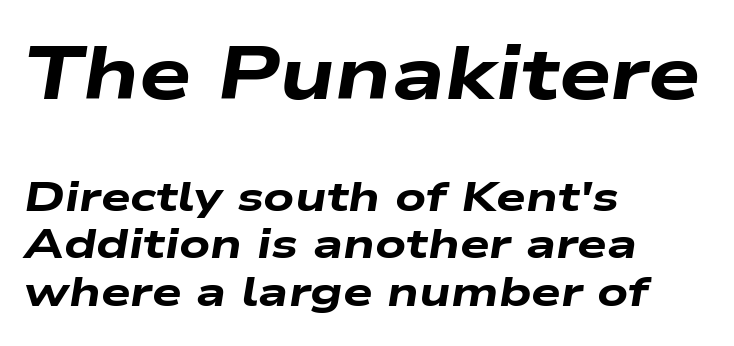
Bare-footed words on every line. Do the characters align in a grid? No, the font is proportional. The passage shown has conventional tracking throughout. Type size steps down from the first block to the second.
